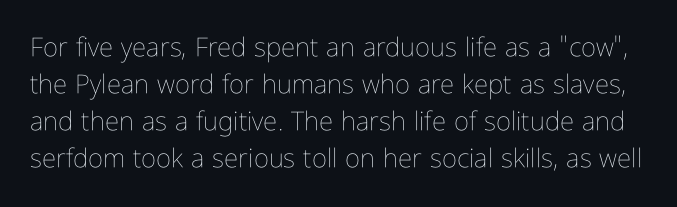
The image shows 26 px text type, upright; set normal line spacing (1.42x), normal letter spacing, not underlined.
